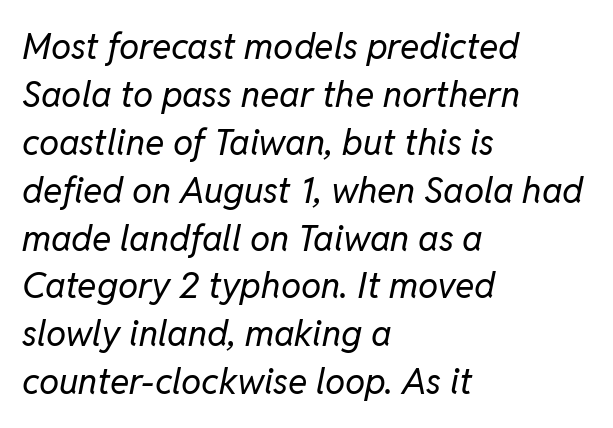
This sample has the flowing, uneven cadence of proportional lettering. In terms of leading, this rendering sits right in the middle. Notice how the passage keeps a crisp vertical edge on the left only. The horizontal fit of the characters is conventional and even. Weight: regular or lighter. Rendered with sloped, italic letterforms.
